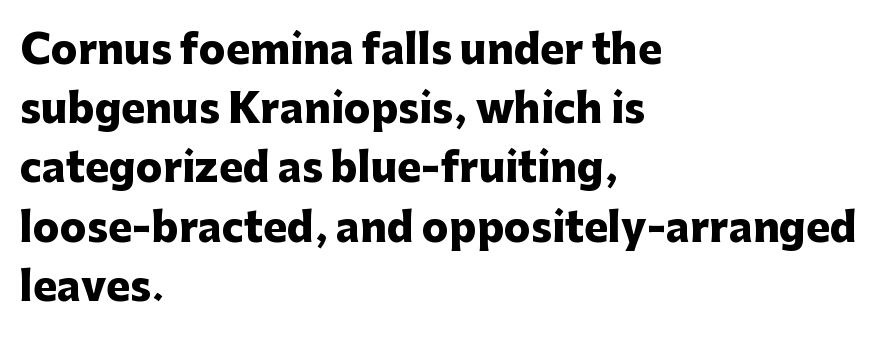
Q: Is the text bold? A: Yes.
Q: Is the text italic (slanted)? A: No, it is upright.
Q: Is the typeface a serif or a sans-serif typeface? A: Sans-serif.
Q: Is the text underlined? A: No.
Q: How is the paragraph aligned? A: Left-aligned.
Q: Is the spacing between letters normal or unusually wide? A: Normal.
Q: Is the spacing between lines tight, normal or loose? A: Normal.
Q: Width (condensed, normal, or wide)? A: Normal.
Q: Stroke contrast? A: Low.
Q: x-height? A: Medium.
Q: Monospaced? A: No.
